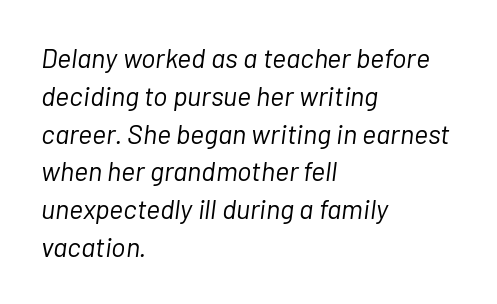
{"italic": "yes", "lean": "right", "slant_degrees": 7, "bold": "no", "underline": "no", "align": "left", "line_spacing": "normal", "line_spacing_ratio": 1.4, "letter_spacing": "normal", "letter_spacing_em": 0.0, "glyph_px": 27}
